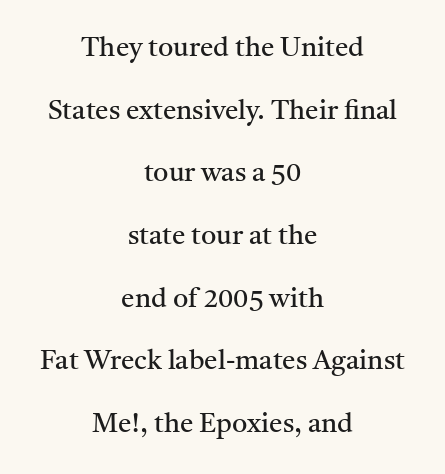
No word sits above an underline. A typesetter would call this leading open, well beyond the default. The lines in this sample share a center point and differ in where they start and stop. Inter-character spacing is left at the font's built-in metrics. Every character sits straight up, as roman type does.
